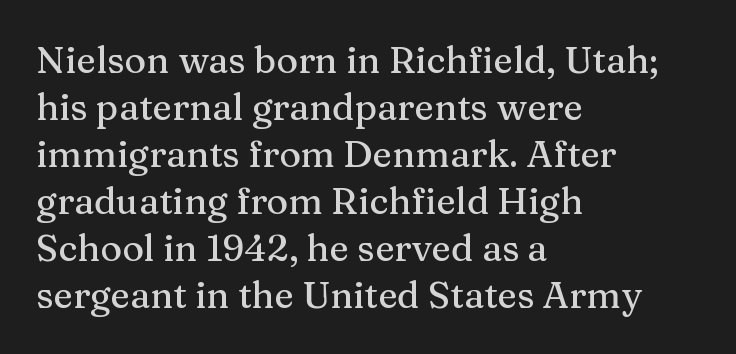
The image shows 37 px serif type, upright; set left-aligned, normal line spacing (1.27x), normal letter spacing, not underlined; medium stroke contrast and a medium x-height.
